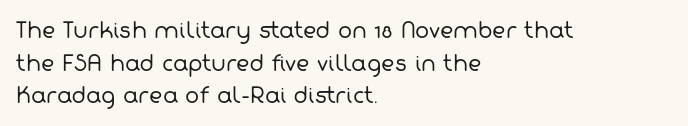
{"bold": "no", "underline": "no", "align": "left", "line_spacing": "normal", "line_spacing_ratio": 1.55, "letter_spacing": "normal", "letter_spacing_em": 0.0, "glyph_px": 21}
